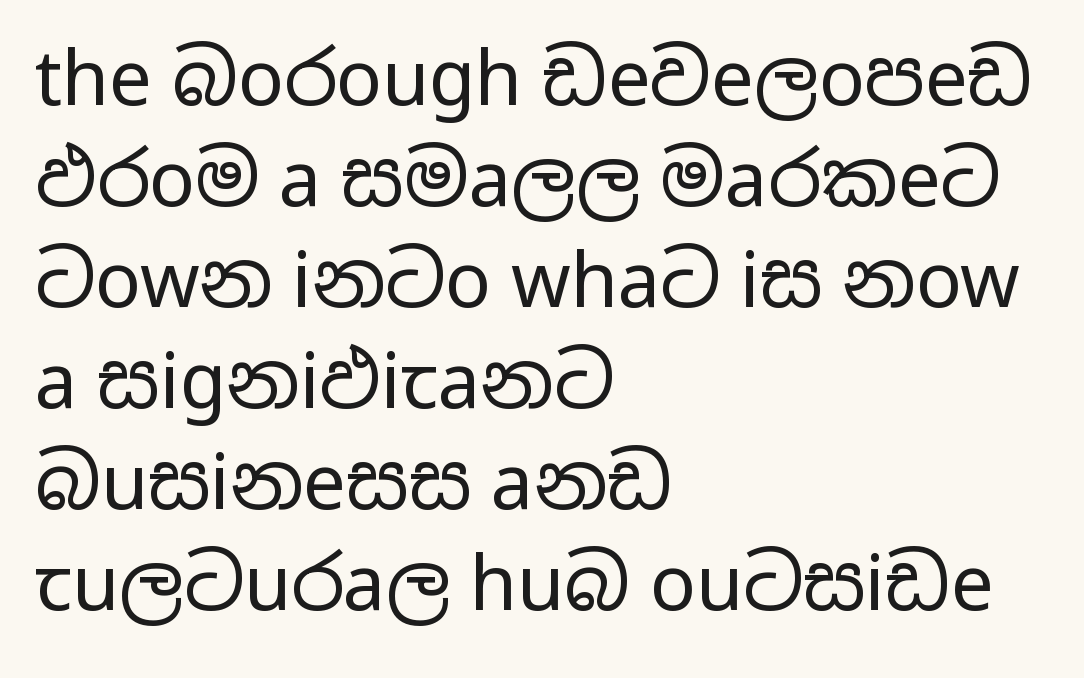
Stem width sits at or under what a default text font uses. Compared with typical body copy, the letter spacing here is the same. The letters advance in unequal steps, a hallmark of proportional type. Is this a sans? Yes — the strokes have no serifs. The specimen omits any rule beneath the text block's lines. Regular leading.
